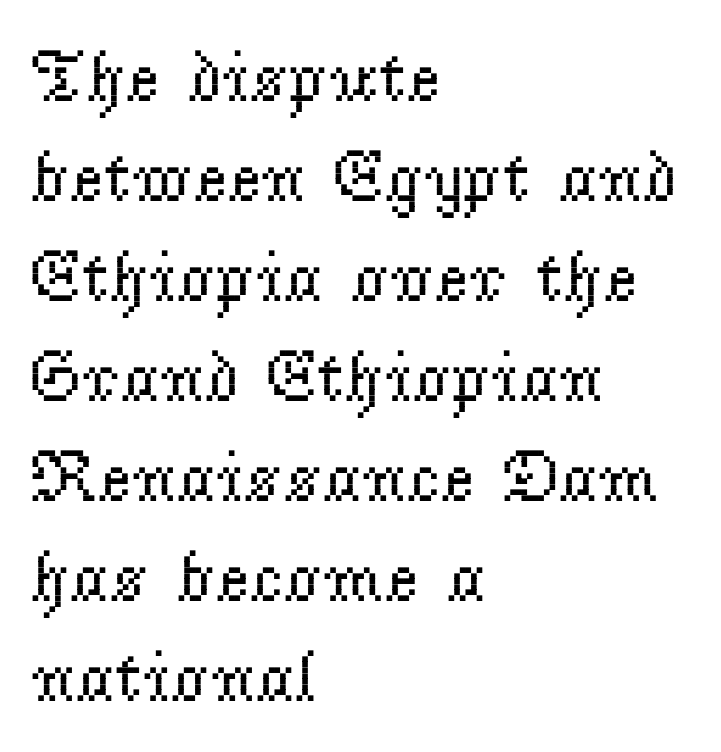
Underline: absent. The type family on display is of the serif kind. Counters stay open thanks to moderate or lighter strokes. This sample has the flowing, uneven cadence of proportional lettering. Does the copy run flush right? No — it runs flush left. The rendering keeps characters at their native spacing.
